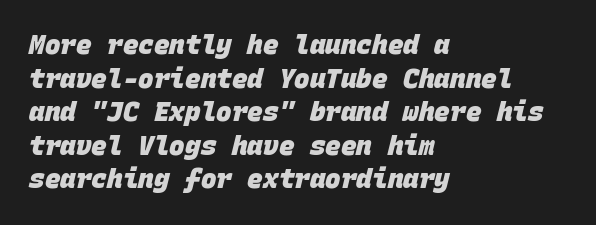
The image shows 26 px bold type; set left-aligned, normal line spacing (1.29x), normal letter spacing, not underlined.
